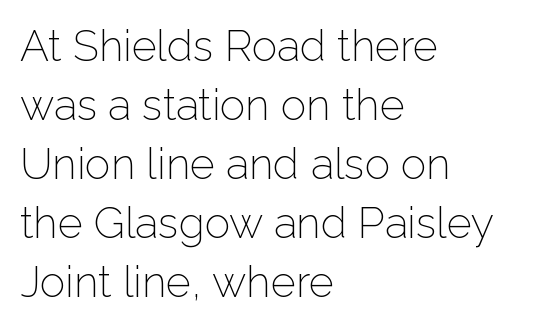
{"serif": "no", "italic": "no", "bold": "no", "weight": "light", "width": "normal", "stroke_contrast": "low", "x_height": "medium", "monospaced": "no", "underline": "no", "align": "left", "line_spacing": "normal", "line_spacing_ratio": 1.37, "letter_spacing": "normal", "letter_spacing_em": 0.0, "glyph_px": 43}
